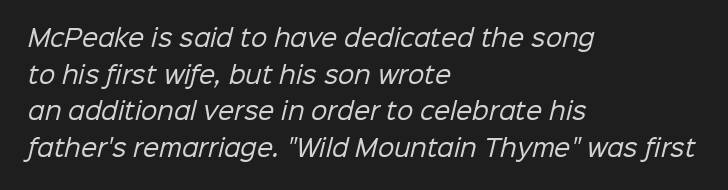
Q: Is the text bold? A: No.
Q: Is the text underlined? A: No.
Q: How is the paragraph aligned? A: Left-aligned.
Q: Is the spacing between letters normal or unusually wide? A: Normal.
Q: Is the spacing between lines tight, normal or loose? A: Normal.
